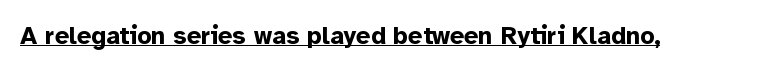
Q: Is the text bold? A: Yes.
Q: Is the text italic (slanted)? A: No, it is upright.
Q: Is the text underlined? A: Yes.
Q: Is the spacing between letters normal or unusually wide? A: Normal.
